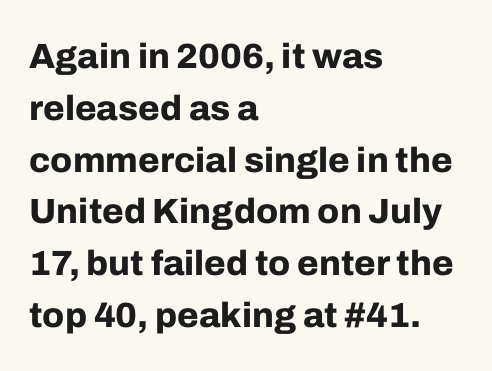
Alignment: flush left. Heft: maximum for text — a bold. The block of text has a typical density, with ordinary space between rows. The gap between lines stays unmarked.
